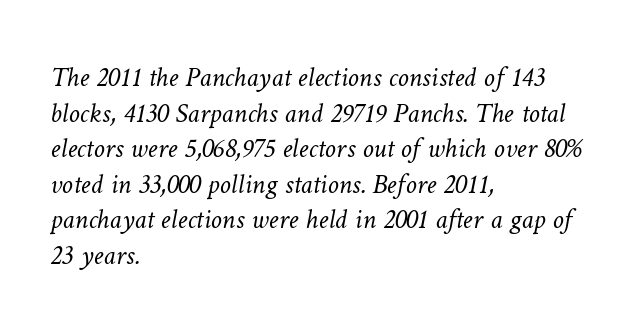
The image shows 28 px light type; set left-aligned, normal line spacing (1.27x), normal letter spacing, not underlined; low stroke contrast and a medium x-height.
